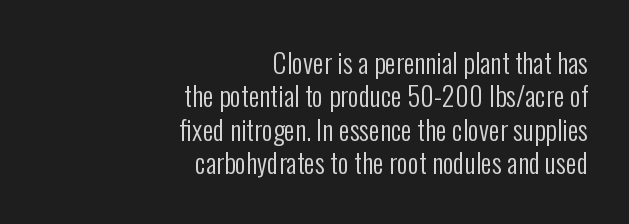
Caption: standard tracking, unaltered. Italic: no, the glyphs are upright roman. Visually the block forms a straight wall on the right and a jagged coastline on the left. Letters rest on an invisible, unmarked baseline.
